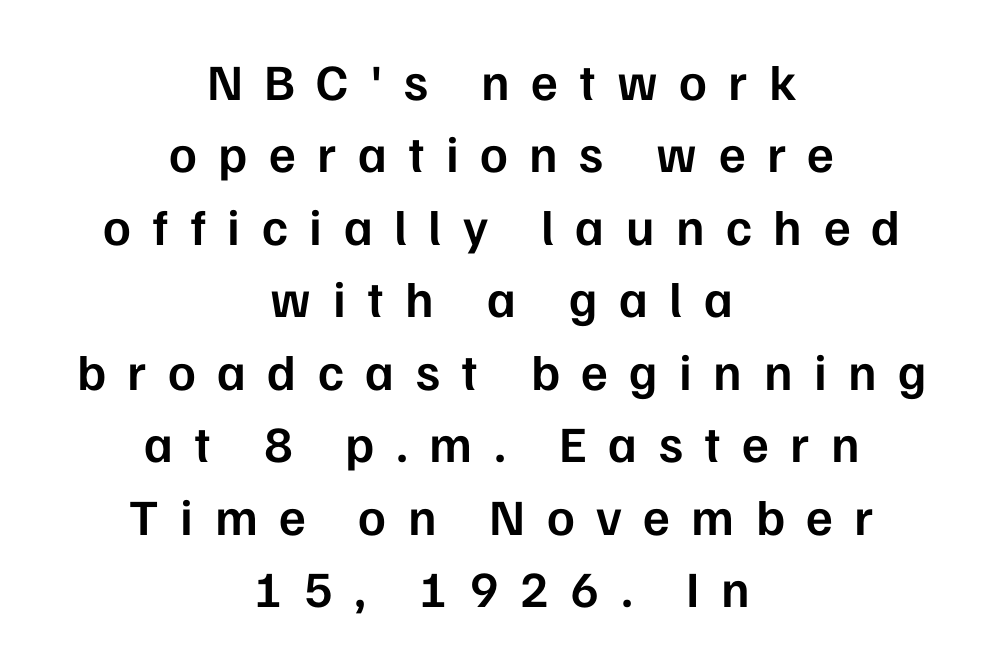
Plain, unruled lines of type. The type family on display is of the sans-serif kind. The letters are spread apart with noticeably loose tracking. Weight check: semibold — heavier than regular, not quite bold. Nope, not italic — everything's standing straight.
